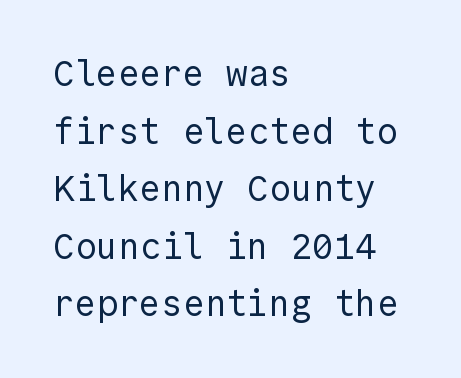
The image shows 36 px regular-weight sans-serif type, upright; set left-aligned, normal line spacing (1.6x), normal letter spacing, not underlined; a medium x-height.
